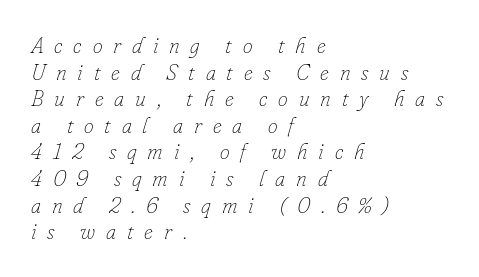
The gaps between neighbouring characters are conspicuously large. The rendering anchors every line to the left-hand side. Unbolded letterforms with no extra heft. Any mark beneath the type? The region is blank. Slant detected: the letters are inclined.
